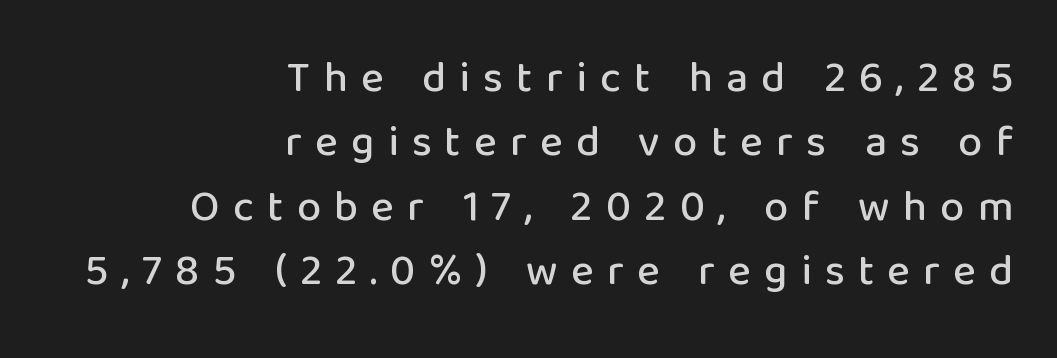
You can tell it's not italic because the verticals are truly vertical. No feet cap the strokes, marking this as sans-serif type. If you measured baseline to baseline, you'd find a middling distance. The strip under each line holds only bare page.
